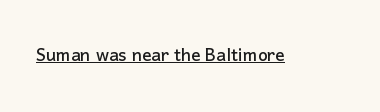
The image shows 23 px text type, upright; set normal letter spacing, underlined.
